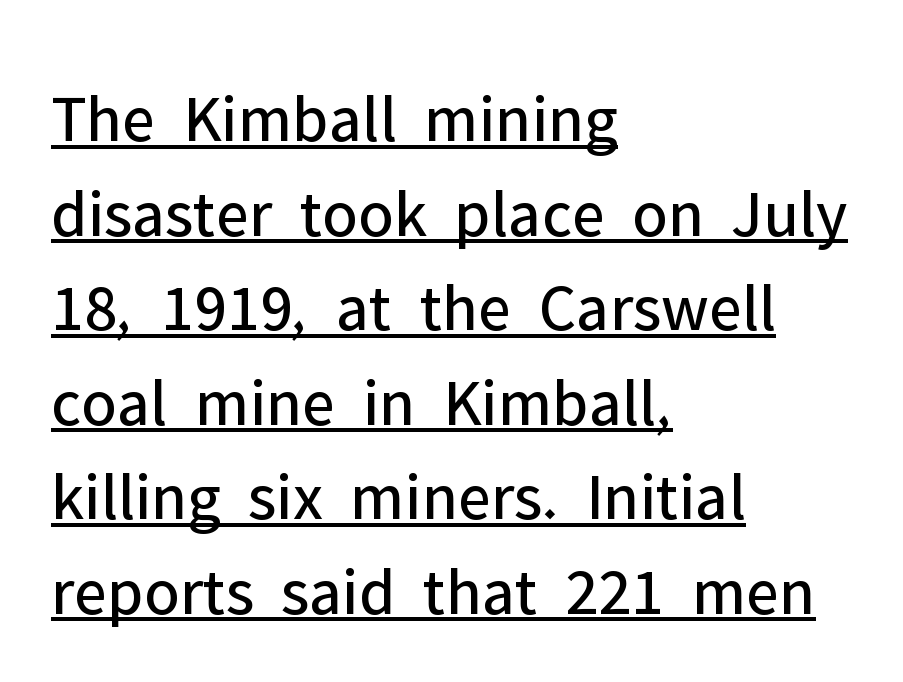
The image shows 68 px regular-weight sans-serif type, upright; set left-aligned, normal line spacing (1.39x), normal letter spacing, underlined; low stroke contrast and a medium x-height.
